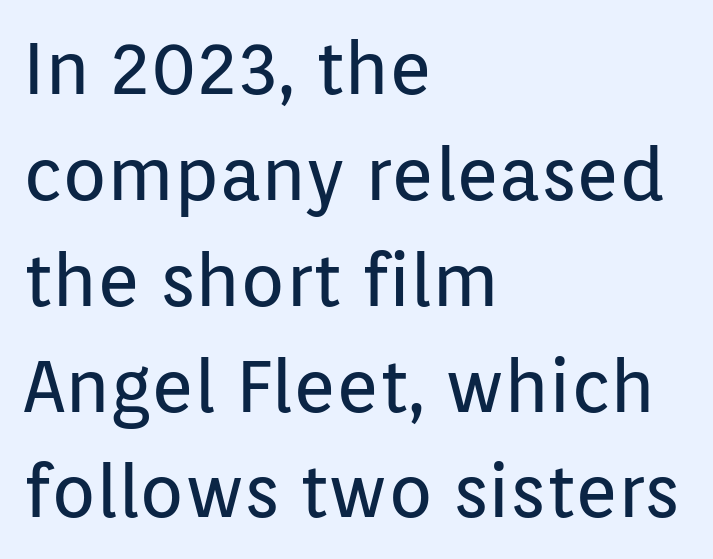
The image shows 73 px regular-weight sans-serif type, upright; set left-aligned, normal line spacing (1.45x), normal letter spacing, not underlined; low stroke contrast and a medium x-height.
